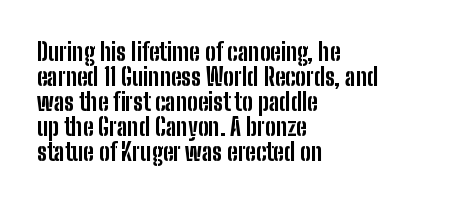
The strip under each line holds only bare page. The leading is snug, giving the passage a crowded texture. Nothing unusual about the tracking: characters are spaced as the font intends. These lines were composed using upright roman letters. Horizontal alignment here is leftward, the default for most running prose. Typesetter's note: full bold, strokes at maximum text heaviness.
